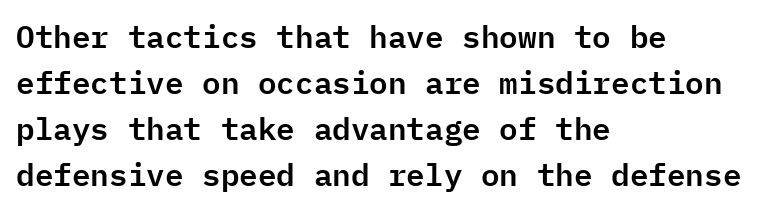
Q: Is the text italic (slanted)? A: No, it is upright.
Q: Is the typeface a serif or a sans-serif typeface? A: Sans-serif.
Q: Is the text underlined? A: No.
Q: How is the paragraph aligned? A: Left-aligned.
Q: Is the spacing between letters normal or unusually wide? A: Normal.
Q: Is the spacing between lines tight, normal or loose? A: Normal.
Q: Width (condensed, normal, or wide)? A: Normal.
Q: Stroke contrast? A: Low.
Q: x-height? A: Medium.
Q: Monospaced? A: Yes.
